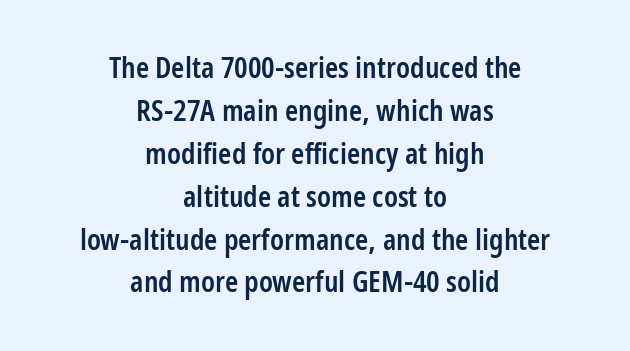
The image shows 30 px semibold, condensed sans-serif type, upright; set centered, normal line spacing (1.43x), normal letter spacing, not underlined; low stroke contrast and a medium x-height.
